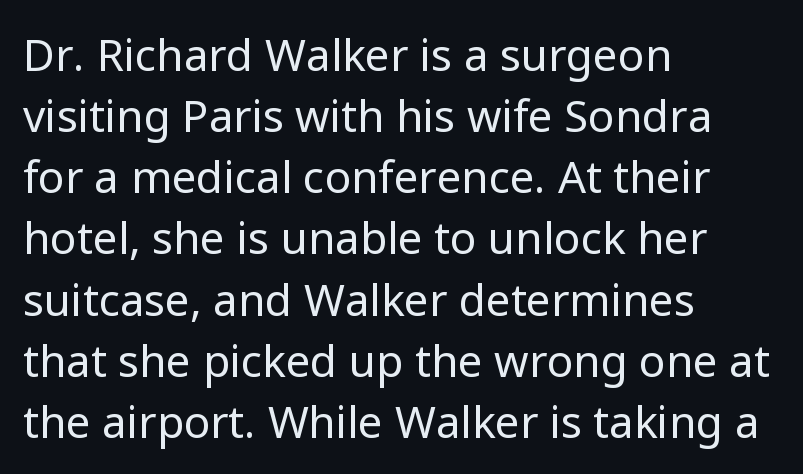
{"serif": "no", "italic": "no", "bold": "no", "weight": "regular", "width": "normal", "stroke_contrast": "low", "x_height": "medium", "monospaced": "no", "underline": "no", "align": "left", "line_spacing": "normal", "line_spacing_ratio": 1.39, "letter_spacing": "normal", "letter_spacing_em": 0.0, "glyph_px": 44}
